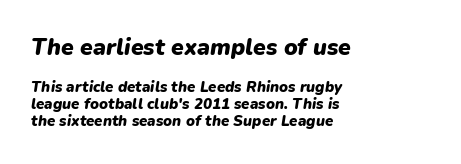
Which of the two is more prominent by size? The first, at the top. The block of text is dense from top to bottom, with scant space between rows. The area under the type is left untouched. Does the copy run flush right? No — it runs flush left. The axis of the letterforms is tilted away from vertical.
